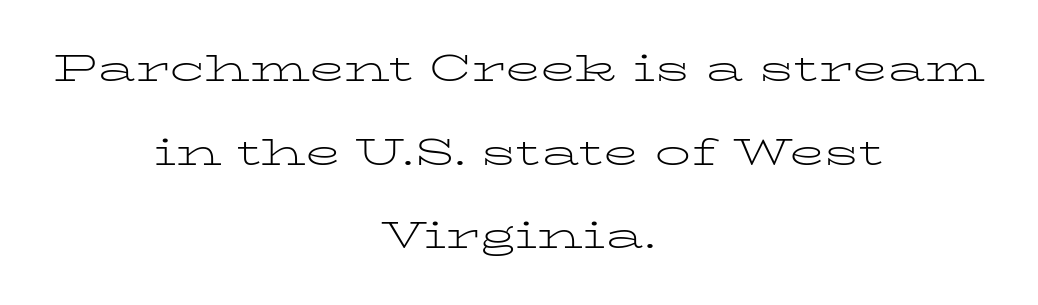
The image shows 36 px light, wide serif type, upright; set centered, loose line spacing (2.32x), normal letter spacing, not underlined; low stroke contrast and a medium x-height.
